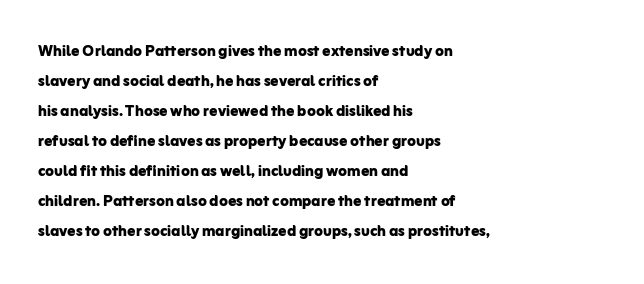
{"italic": "no", "bold": "yes", "underline": "no", "align": "left", "line_spacing": "normal", "line_spacing_ratio": 1.5, "letter_spacing": "normal", "letter_spacing_em": 0.0, "glyph_px": 20}
